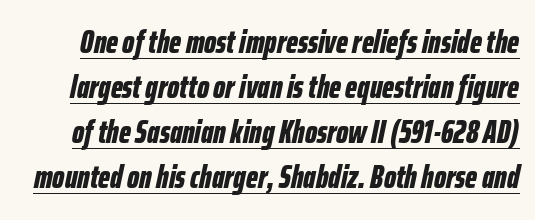
Here the glyphs are tracked normally, forming tight word shapes. Compared with an ordinary text face, these strokes are far heavier — a full bold. The passage shown is typed in a proportional face where columns would drift. A rule runs beneath these lines of type. Slant detected: the letters are inclined. Summary of vertical rhythm: regular, with standard interline spacing.
